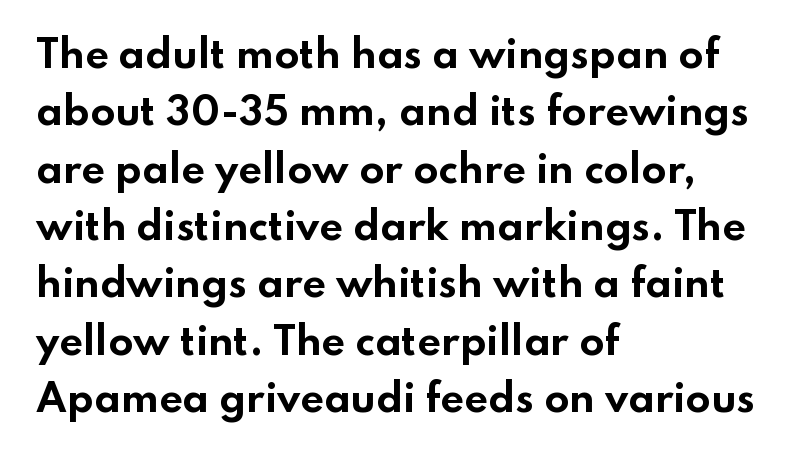
Character widths vary here, with narrow letters taking less room than wide ones. Decoration check: the copy has no underline. The face used here is rendered with its standard letterfit. Are there feet on the stems? There aren't — it's a sans. Teacher's note: observe the even left margin — that is flush-left alignment.
